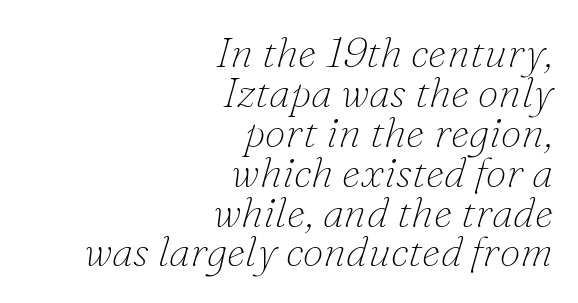
Only glyphs here, with clear space below each row. Vertical spacing — tight. The typesetting does not lean heavy: it is not bold. Regarding serifs, this sample has them. Tracking here is standard; glyphs follow each other at the usual distance.
